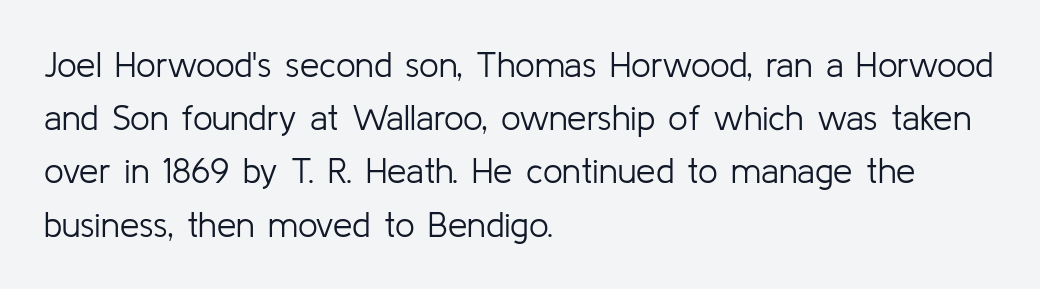
Q: Is the text bold? A: No.
Q: Is the text italic (slanted)? A: No, it is upright.
Q: Is the typeface a serif or a sans-serif typeface? A: Sans-serif.
Q: Is the text underlined? A: No.
Q: How is the paragraph aligned? A: Left-aligned.
Q: Is the spacing between letters normal or unusually wide? A: Normal.
Q: Is the spacing between lines tight, normal or loose? A: Normal.
Q: Width (condensed, normal, or wide)? A: Normal.
Q: Stroke contrast? A: Low.
Q: x-height? A: Medium.
Q: Monospaced? A: No.
